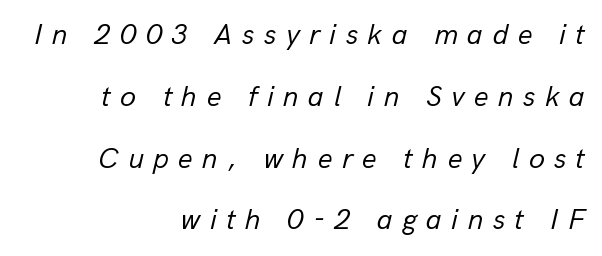
Ink coverage per letter is moderate at most. Successive baselines arrive slowly, with a big drop between each. This sample is right-justified, so line beginnings fall wherever the words allow. Proportional: the letters do not fall into vertical columns. Each word looks stretched out because of the extra space between its letters.
